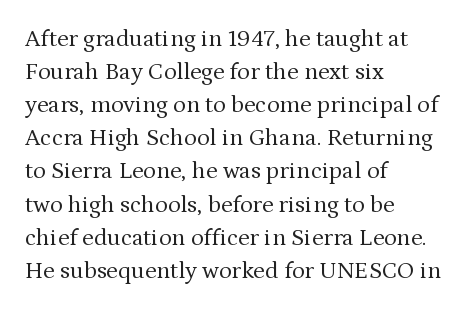
Horizontally, the lines are justified to the leading edge only. A roman cut, with each character standing at attention. The lines sit at an ordinary, default distance from one another. The font sits on the lighter half of the weight spectrum, regular included. Just letters on the line, the space beneath them empty. Standard letterfit; no display-style spreading of the glyphs.
